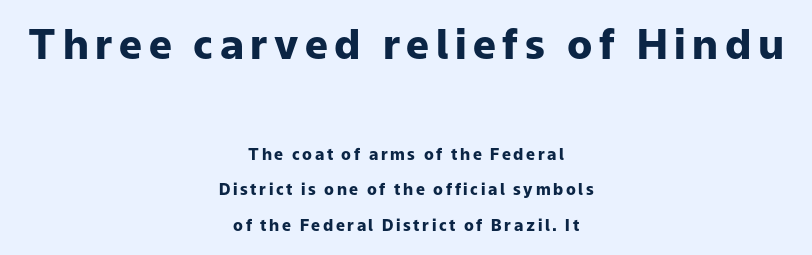
Q: Is the text bold? A: Yes.
Q: Is the text italic (slanted)? A: No, it is upright.
Q: Is the typeface a serif or a sans-serif typeface? A: Sans-serif.
Q: Is the text underlined? A: No.
Q: How is the paragraph aligned? A: Centered.
Q: Is the spacing between lines tight, normal or loose? A: Loose.
Q: Which block of text is set in a larger size, the first (top) or the second (bottom)? A: The first (top) one.
Q: Width (condensed, normal, or wide)? A: Normal.
Q: Stroke contrast? A: Low.
Q: x-height? A: Medium.
Q: Monospaced? A: No.
